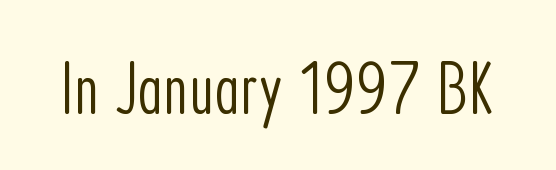
Q: Is the text bold? A: No.
Q: Is the text italic (slanted)? A: No, it is upright.
Q: Is the typeface a serif or a sans-serif typeface? A: Sans-serif.
Q: Is the text underlined? A: No.
Q: Is the spacing between letters normal or unusually wide? A: Normal.
Q: Width (condensed, normal, or wide)? A: Condensed.
Q: Stroke contrast? A: Low.
Q: x-height? A: Medium.
Q: Monospaced? A: No.
